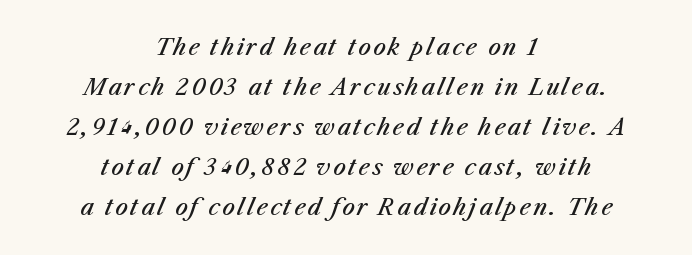
{"italic": "yes", "lean": "right", "slant_degrees": 23, "bold": "semi", "underline": "no", "align": "center", "line_spacing_ratio": 1.82, "glyph_px": 22}
